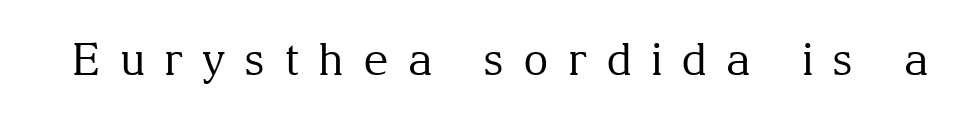
{"serif": "yes", "italic": "no", "bold": "no", "weight": "regular", "width": "normal", "stroke_contrast": "medium", "x_height": "medium", "monospaced": "no", "underline": "no", "letter_spacing": "wide", "letter_spacing_em": 0.43, "glyph_px": 44}
